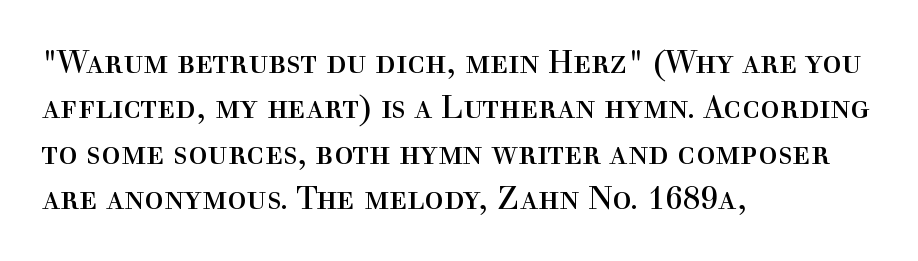
The rag falls on the right side of this text block. The letters sit at their default tracking, neither squeezed nor spread. The lettering holds an erect, upright posture throughout. The characters are drawn with everyday or finer stroke widths. These lines sit exactly where default settings would place them. Honestly, there is no underline to notice here at all.
